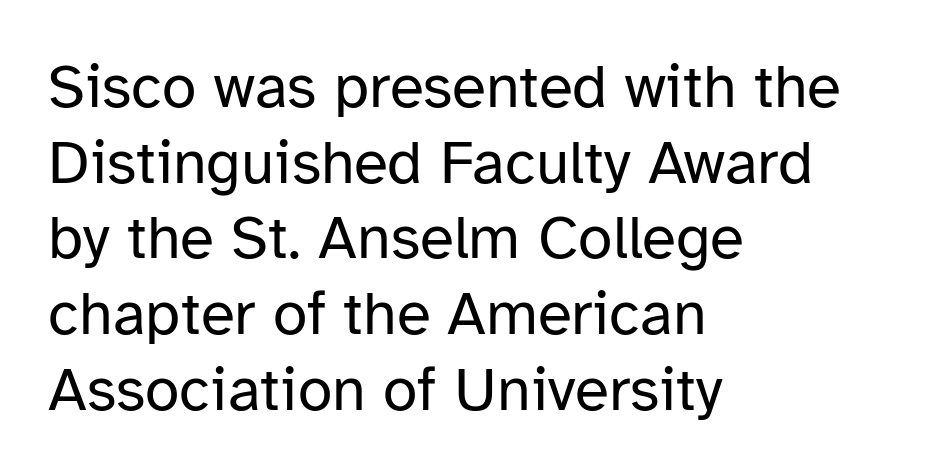
{"serif": "no", "italic": "no", "bold": "no", "weight": "regular", "width": "normal", "stroke_contrast": "low", "x_height": "medium", "monospaced": "no", "underline": "no", "align": "left", "line_spacing_ratio": 1.22, "letter_spacing": "normal", "letter_spacing_em": 0.0, "glyph_px": 62}
